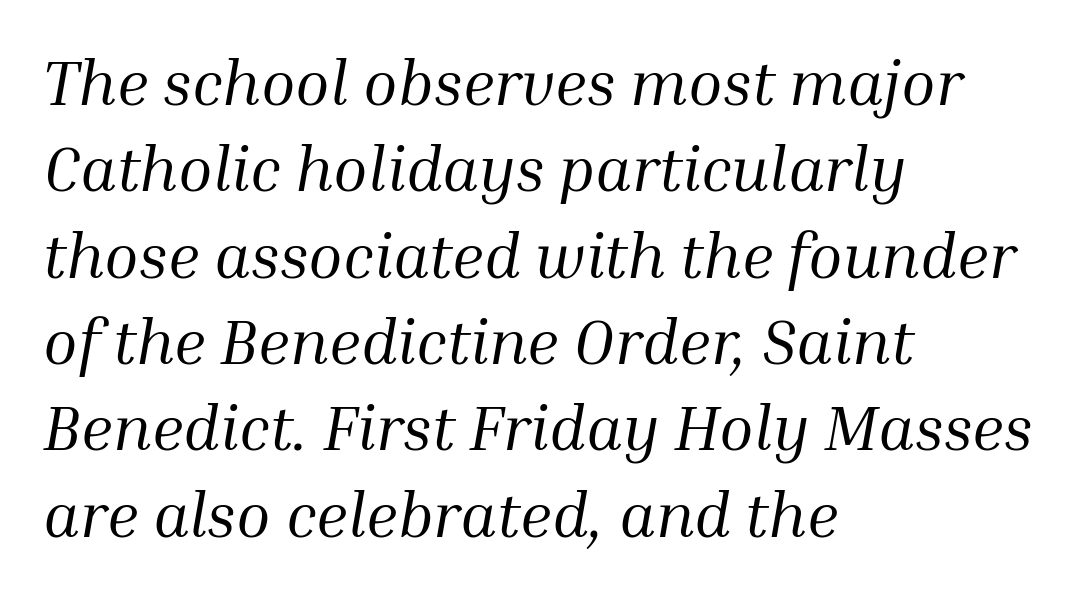
{"serif": "yes", "italic": "yes", "lean": "right", "slant_degrees": 10, "bold": "no", "weight": "regular", "width": "normal", "stroke_contrast": "medium", "x_height": "medium", "monospaced": "no", "underline": "no", "align": "left", "line_spacing": "normal", "line_spacing_ratio": 1.37, "letter_spacing": "normal", "letter_spacing_em": 0.0, "glyph_px": 63}
